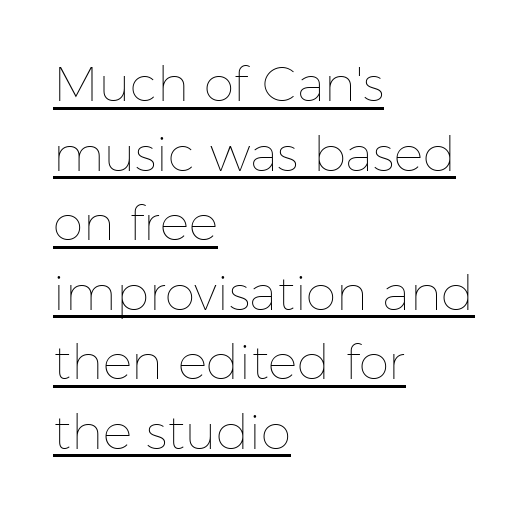
Words appear dense and cohesive because spacing is normal. The passage shown stacks its lines at a standard gap. A typographer would call this underscored text. Notice how the passage keeps a crisp vertical edge on the left only. The passage shown is typed in a proportional face where columns would drift. The axis of the letterforms is exactly vertical.
